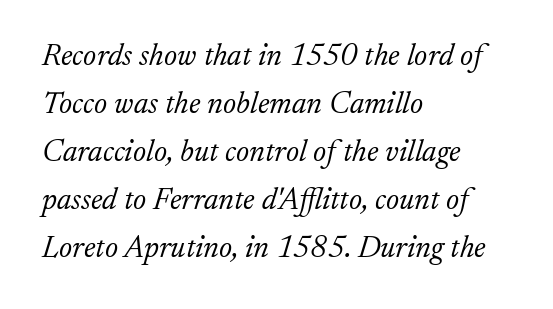
Q: Is the text bold? A: No.
Q: Is the text italic (slanted)? A: Yes, it leans right by about 17 degrees.
Q: Is the typeface a serif or a sans-serif typeface? A: Serif.
Q: Is the text underlined? A: No.
Q: How is the paragraph aligned? A: Left-aligned.
Q: Is the spacing between letters normal or unusually wide? A: Normal.
Q: Is the spacing between lines tight, normal or loose? A: Normal.
Q: Width (condensed, normal, or wide)? A: Normal.
Q: Stroke contrast? A: Low.
Q: x-height? A: Small.
Q: Monospaced? A: No.
